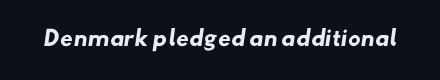
Q: Is the text bold? A: Yes.
Q: Is the text underlined? A: No.
Q: Is the spacing between letters normal or unusually wide? A: Normal.
